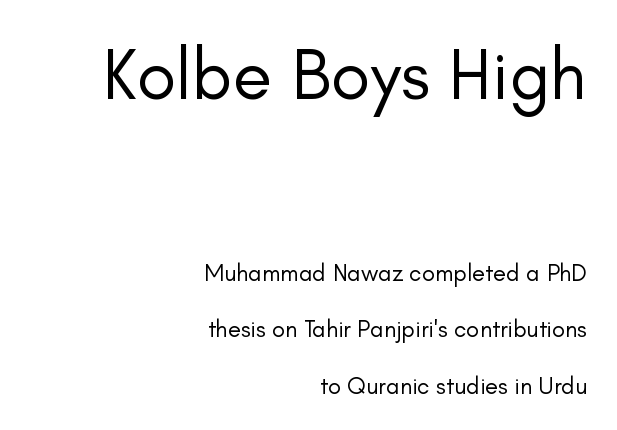
Q: Is the text bold? A: No.
Q: Is the text italic (slanted)? A: No, it is upright.
Q: Is the typeface a serif or a sans-serif typeface? A: Sans-serif.
Q: Is the text underlined? A: No.
Q: How is the paragraph aligned? A: Right-aligned.
Q: Is the spacing between letters normal or unusually wide? A: Normal.
Q: Is the spacing between lines tight, normal or loose? A: Loose.
Q: Which block of text is set in a larger size, the first (top) or the second (bottom)? A: The first (top) one.
Q: Width (condensed, normal, or wide)? A: Normal.
Q: Stroke contrast? A: Low.
Q: x-height? A: Small.
Q: Monospaced? A: No.
